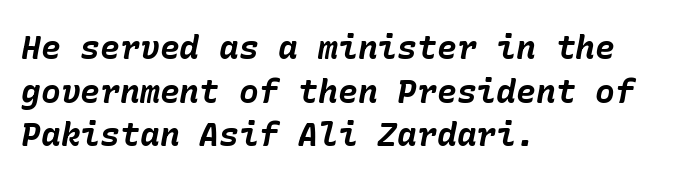
The image shows 33 px bold type, italic (leaning right); set left-aligned, normal line spacing (1.32x), normal letter spacing, not underlined; low stroke contrast and a medium x-height.
